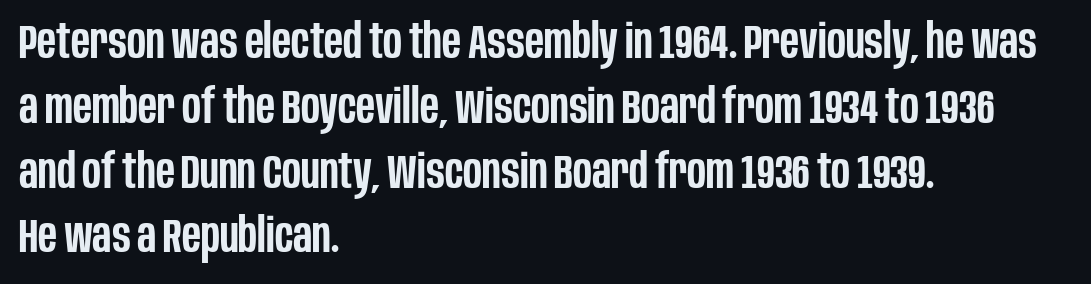
Check the space under the baseline: it is left empty. A classic flush-left, rag-right setting is used for this passage. The line texture is even and compact thanks to regular tracking. Baseline-to-baseline distance is the conventional proportion of letter height.
